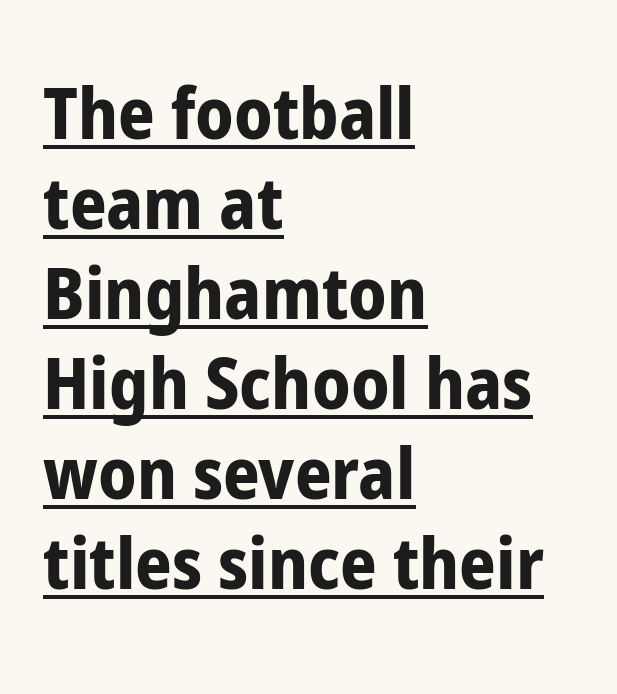
Q: Is the text bold? A: Yes.
Q: Is the text italic (slanted)? A: No, it is upright.
Q: Is the typeface a serif or a sans-serif typeface? A: Sans-serif.
Q: Is the text underlined? A: Yes.
Q: How is the paragraph aligned? A: Left-aligned.
Q: Is the spacing between letters normal or unusually wide? A: Normal.
Q: Is the spacing between lines tight, normal or loose? A: Normal.
Q: Width (condensed, normal, or wide)? A: Condensed.
Q: Stroke contrast? A: Low.
Q: x-height? A: Medium.
Q: Monospaced? A: No.
